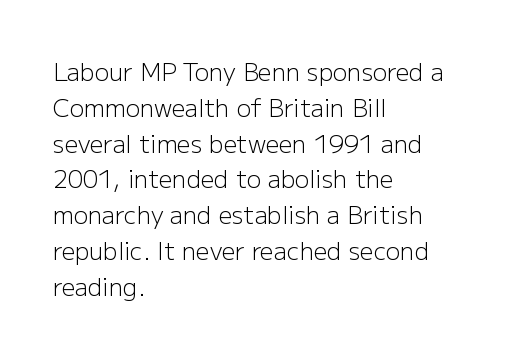
The setting favours the left margin, as ordinary paragraphs usually do. Upright lettering throughout. Letter spacing: default. No chunkiness to these letters — they're not bold.
